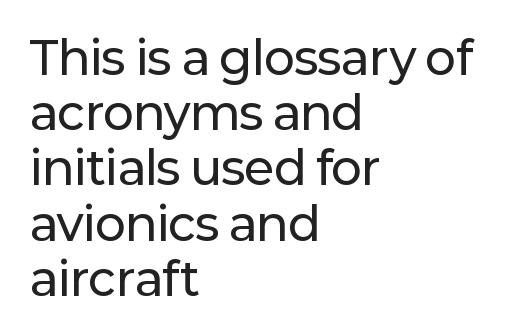
Q: Is the text italic (slanted)? A: No, it is upright.
Q: Is the typeface a serif or a sans-serif typeface? A: Sans-serif.
Q: Is the text underlined? A: No.
Q: How is the paragraph aligned? A: Left-aligned.
Q: Is the spacing between letters normal or unusually wide? A: Normal.
Q: Width (condensed, normal, or wide)? A: Normal.
Q: Stroke contrast? A: Low.
Q: x-height? A: Medium.
Q: Monospaced? A: No.
